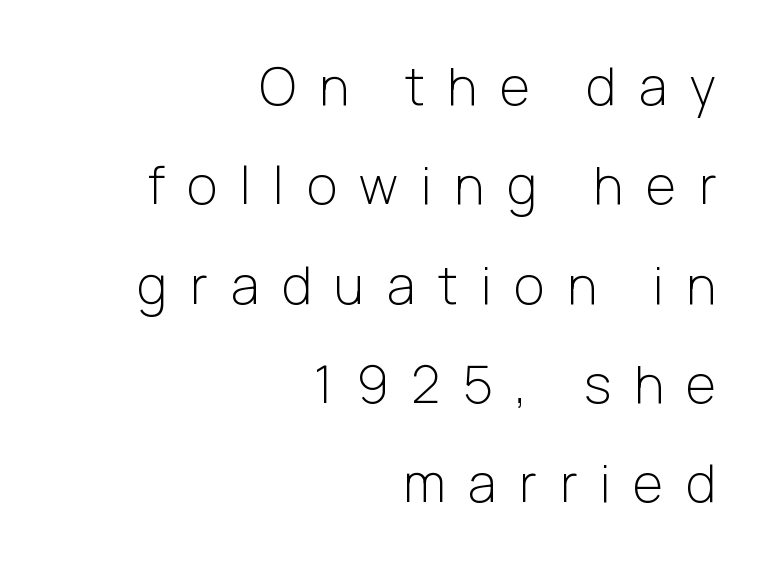
{"serif": "no", "italic": "no", "bold": "no", "weight": "light", "width": "normal", "stroke_contrast": "low", "x_height": "medium", "monospaced": "no", "underline": "no", "align": "right", "line_spacing": "loose", "line_spacing_ratio": 1.91, "letter_spacing": "wide", "letter_spacing_em": 0.44, "glyph_px": 52}
